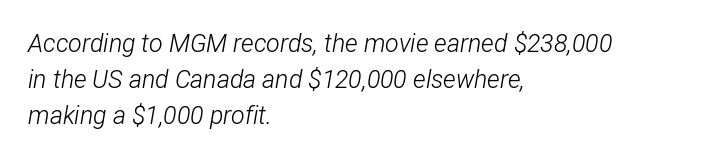
The image shows 25 px text type, italic (leaning right); set left-aligned, normal line spacing (1.45x), normal letter spacing, not underlined.
